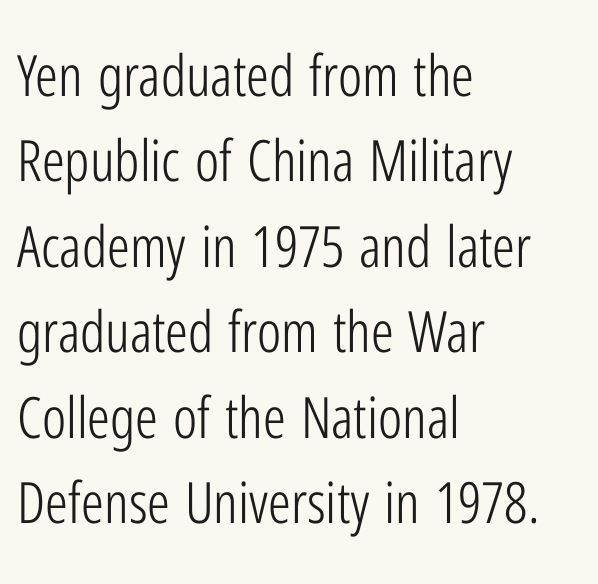
Q: Is the text bold? A: No.
Q: Is the text italic (slanted)? A: No, it is upright.
Q: Is the typeface a serif or a sans-serif typeface? A: Sans-serif.
Q: Is the text underlined? A: No.
Q: How is the paragraph aligned? A: Left-aligned.
Q: Is the spacing between letters normal or unusually wide? A: Normal.
Q: Is the spacing between lines tight, normal or loose? A: Normal.
Q: Width (condensed, normal, or wide)? A: Condensed.
Q: Stroke contrast? A: Low.
Q: x-height? A: Medium.
Q: Monospaced? A: No.
